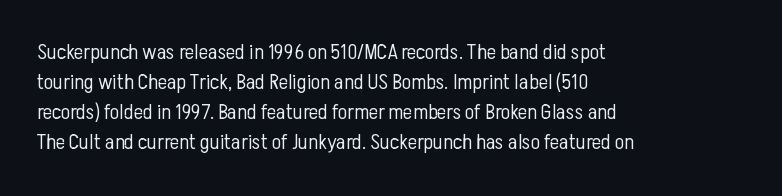
{"italic": "no", "bold": "no", "underline": "no", "align": "left", "line_spacing": "normal", "line_spacing_ratio": 1.37, "letter_spacing": "normal", "letter_spacing_em": 0.0, "glyph_px": 22}
